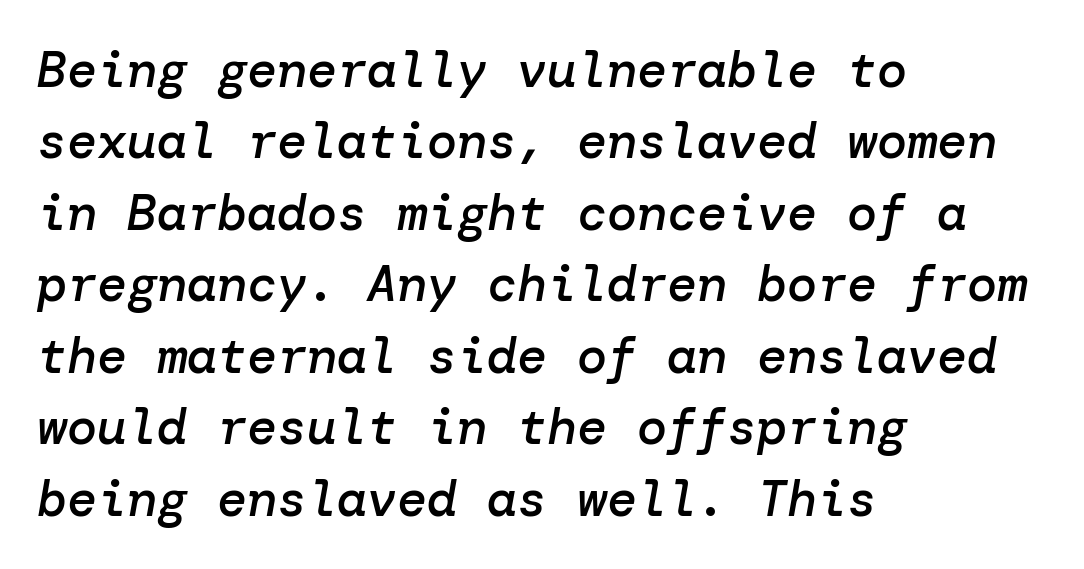
Vertically, the passage feels balanced, rows spaced as you'd expect. The passage shown is semibold, sitting just below true bold. Would a proofreader flag this as italicized? Yes. Line beginnings align vertically; line endings do not. Letter spacing: default.
